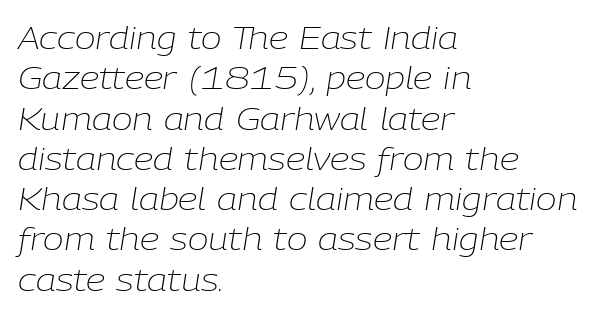
The image shows 31 px light type, italic (leaning right); set left-aligned, normal line spacing (1.3x), normal letter spacing, not underlined; low stroke contrast and a medium x-height.
